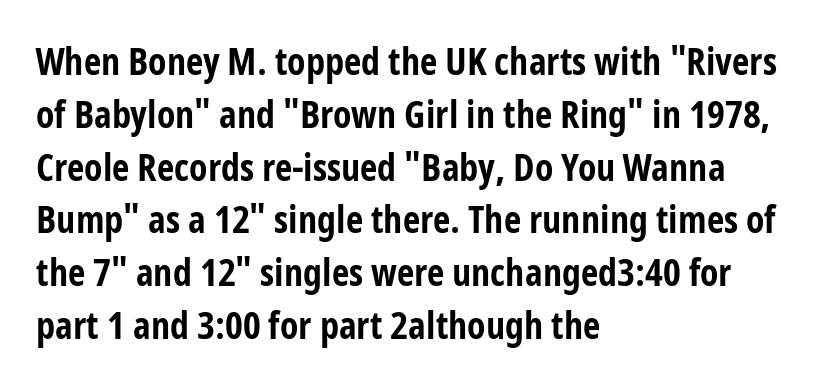
The image shows 38 px bold, condensed sans-serif type, upright; set left-aligned, normal line spacing (1.39x), normal letter spacing, not underlined; low stroke contrast and a medium x-height.
